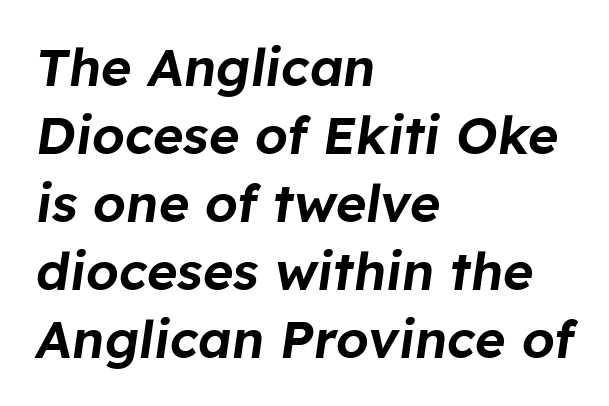
Q: Is the text italic (slanted)? A: Yes, it leans right by about 8 degrees.
Q: Is the text underlined? A: No.
Q: How is the paragraph aligned? A: Left-aligned.
Q: Is the spacing between letters normal or unusually wide? A: Normal.
Q: Is the spacing between lines tight, normal or loose? A: Normal.
Q: Width (condensed, normal, or wide)? A: Normal.
Q: Stroke contrast? A: Low.
Q: x-height? A: Medium.
Q: Monospaced? A: No.
